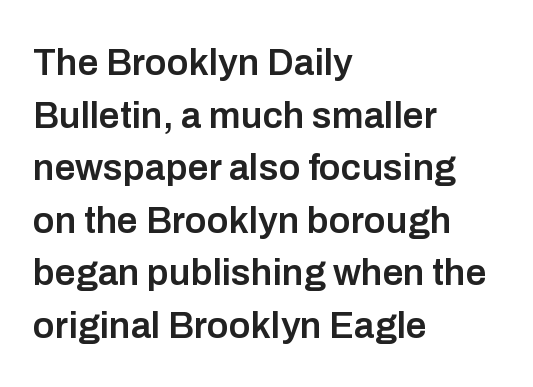
{"serif": "no", "italic": "no", "bold": "semi", "weight": "semibold", "width": "normal", "stroke_contrast": "low", "x_height": "medium", "monospaced": "no", "underline": "no", "align": "left", "line_spacing": "normal", "line_spacing_ratio": 1.42, "letter_spacing": "normal", "letter_spacing_em": 0.0, "glyph_px": 37}
